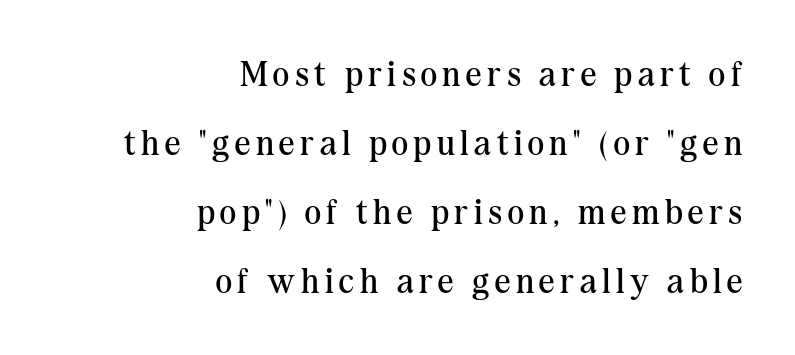
The image shows 35 px regular-weight serif type, upright; set right-aligned, loose line spacing (1.97x), not underlined; medium stroke contrast and a medium x-height.
